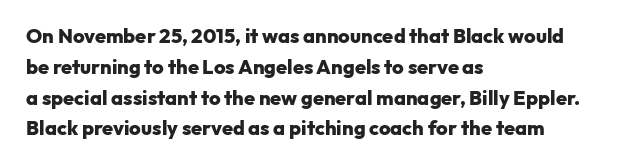
Q: Is the text bold? A: Yes.
Q: Is the text italic (slanted)? A: No, it is upright.
Q: Is the text underlined? A: No.
Q: How is the paragraph aligned? A: Left-aligned.
Q: Is the spacing between letters normal or unusually wide? A: Normal.
Q: Is the spacing between lines tight, normal or loose? A: Normal.
